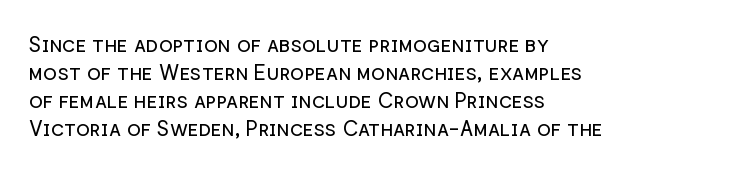
Visually the block forms a straight wall on the left and a jagged coastline on the right. Style check: upright. Bold? No — there's no thickening of the strokes. Notice how descenders clear the ascenders below comfortably — that's standard leading. Each word holds together tightly as a unit, with standard inter-letter gaps.
